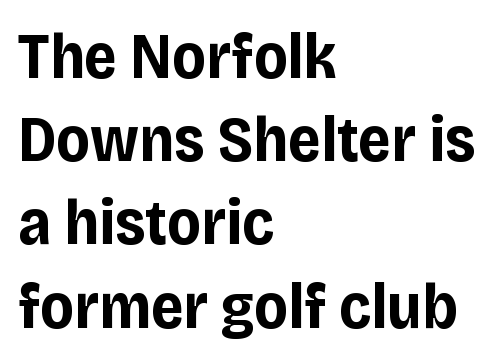
The image shows 64 px bold sans-serif type, upright; set left-aligned, normal line spacing (1.3x), normal letter spacing, not underlined; low stroke contrast and a large x-height.
